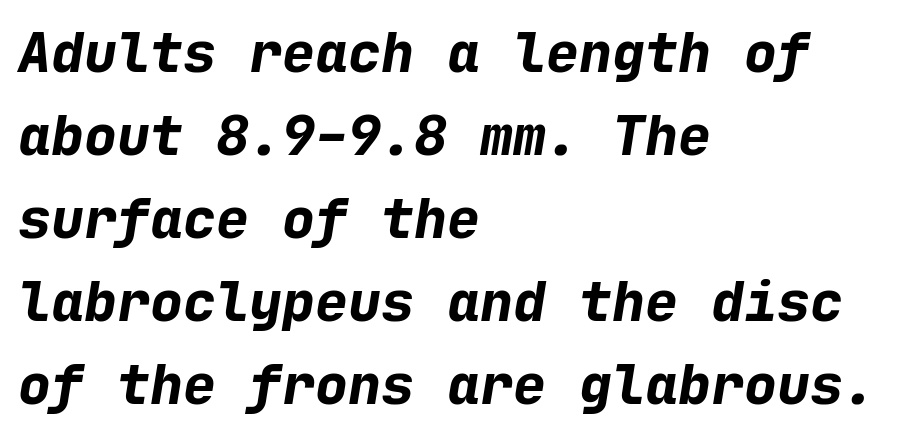
The image shows 55 px bold type, italic (leaning right), monospaced; set left-aligned, normal line spacing (1.51x), normal letter spacing, not underlined; low stroke contrast and a medium x-height.
